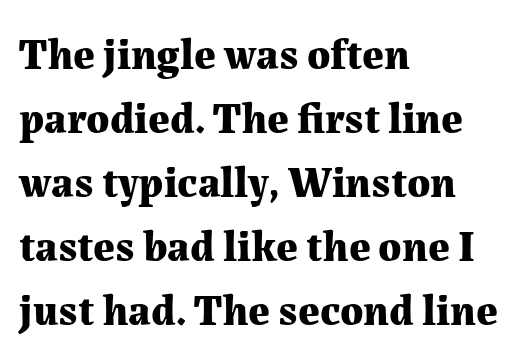
Q: Is the text bold? A: Yes.
Q: Is the text italic (slanted)? A: No, it is upright.
Q: Is the typeface a serif or a sans-serif typeface? A: Serif.
Q: Is the text underlined? A: No.
Q: How is the paragraph aligned? A: Left-aligned.
Q: Is the spacing between letters normal or unusually wide? A: Normal.
Q: Is the spacing between lines tight, normal or loose? A: Normal.
Q: Width (condensed, normal, or wide)? A: Normal.
Q: Stroke contrast? A: Medium.
Q: x-height? A: Medium.
Q: Monospaced? A: No.
